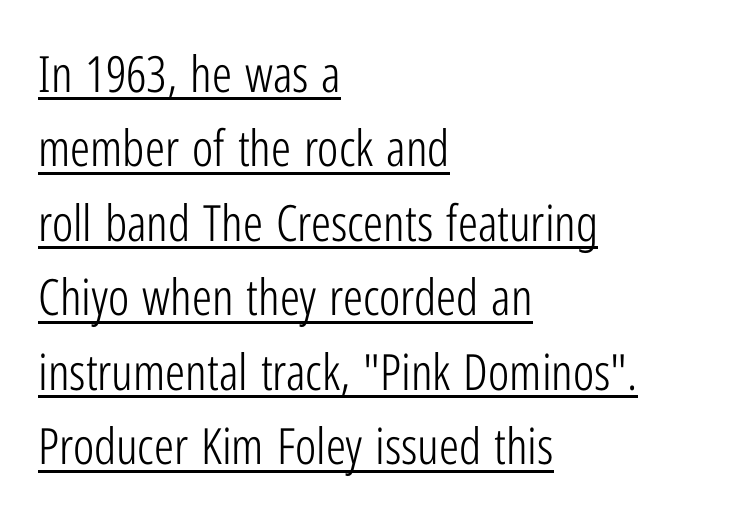
{"serif": "no", "italic": "no", "bold": "no", "weight": "light", "width": "condensed", "stroke_contrast": "low", "x_height": "medium", "monospaced": "no", "underline": "yes", "align": "left", "line_spacing": "normal", "line_spacing_ratio": 1.49, "letter_spacing": "normal", "letter_spacing_em": 0.0, "glyph_px": 50}
